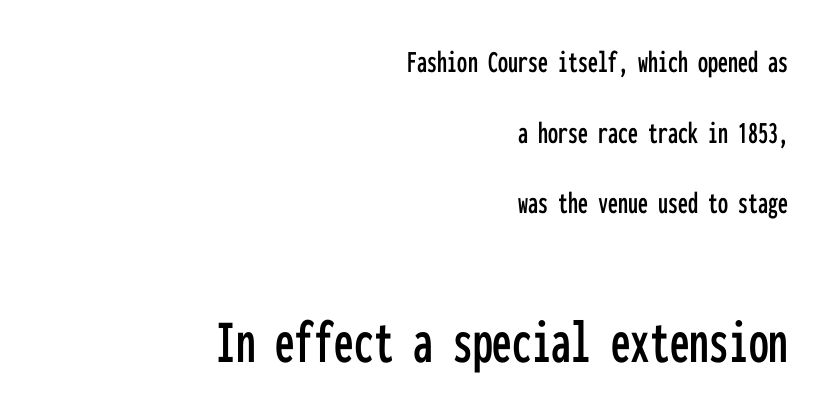
{"serif": "no", "italic": "no", "width": "condensed", "stroke_contrast": "low", "x_height": "medium", "monospaced": "yes", "underline": "no", "align": "right", "line_spacing": "loose", "line_spacing_ratio": 2.21, "letter_spacing": "normal", "letter_spacing_em": 0.0, "larger_block": "second", "size_ratio": 1.97, "glyph_px": 63}
